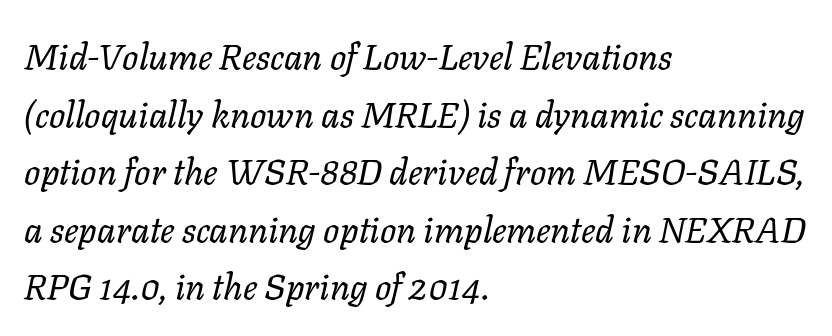
Q: Is the text bold? A: No.
Q: Is the text italic (slanted)? A: Yes, it leans right by about 11 degrees.
Q: Is the text underlined? A: No.
Q: How is the paragraph aligned? A: Left-aligned.
Q: Is the spacing between letters normal or unusually wide? A: Normal.
Q: Is the spacing between lines tight, normal or loose? A: Normal.
Q: Width (condensed, normal, or wide)? A: Normal.
Q: Stroke contrast? A: Low.
Q: x-height? A: Medium.
Q: Monospaced? A: No.
